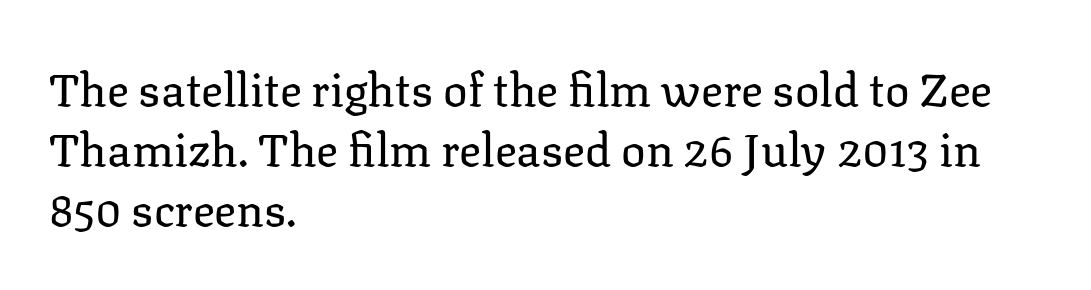
Q: Is the text bold? A: No.
Q: Is the text italic (slanted)? A: No, it is upright.
Q: Is the typeface a serif or a sans-serif typeface? A: Serif.
Q: Is the text underlined? A: No.
Q: How is the paragraph aligned? A: Left-aligned.
Q: Is the spacing between letters normal or unusually wide? A: Normal.
Q: Is the spacing between lines tight, normal or loose? A: Normal.
Q: Width (condensed, normal, or wide)? A: Normal.
Q: Stroke contrast? A: Low.
Q: x-height? A: Medium.
Q: Monospaced? A: No.
